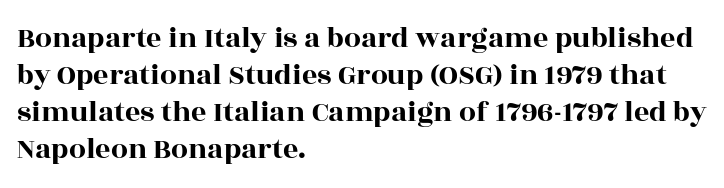
The image shows 30 px wide serif type, upright; set left-aligned, line spacing 1.23x, normal letter spacing, not underlined; a large x-height.
